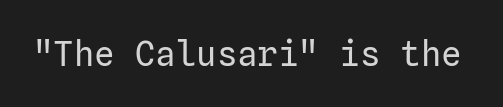
Underlining? Definitely not there. Are there feet on the stems? There aren't — it's a sans. The weight would be labelled regular, book, light, or lighter still. The rendering keeps characters at their native spacing. The typography opts for an upright posture over an oblique one.
